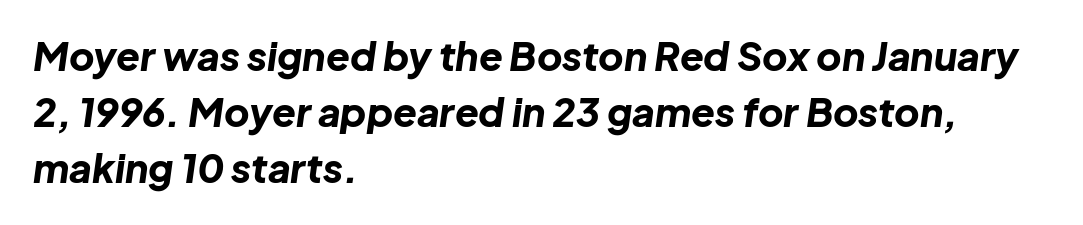
The image shows 39 px bold type, italic (leaning right); set left-aligned, normal line spacing (1.43x), normal letter spacing, not underlined; low stroke contrast and a medium x-height.
